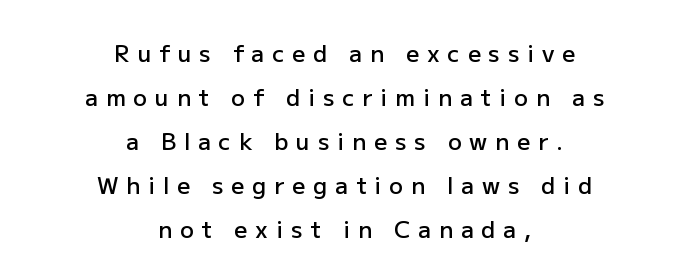
The image shows 23 px text type, upright; set centered, loose line spacing (1.91x), unusually wide letter spacing (+0.34 em), not underlined.
